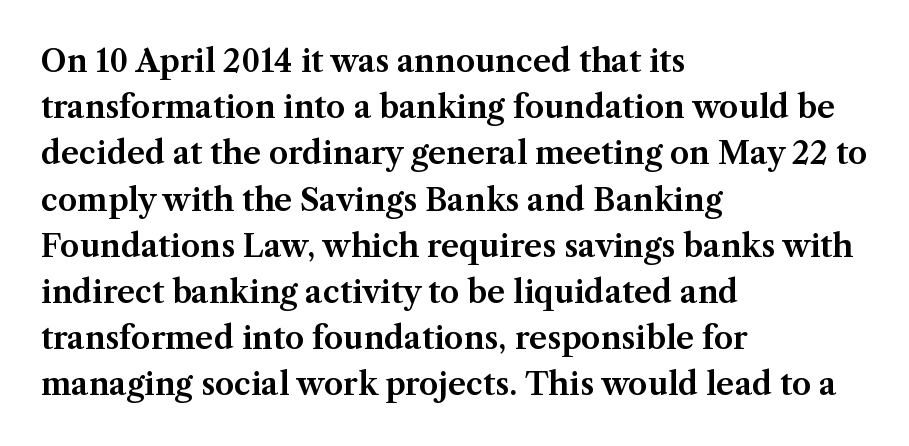
The font family rendered here belongs to the serif group. Here the designer chose a conventional face with non-uniform glyph widths. How would I describe the line gaps? Plain and ordinary. Underlining? Definitely not there.
